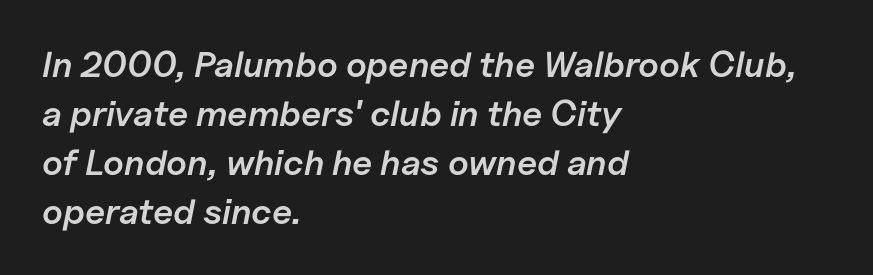
{"italic": "yes", "lean": "right", "slant_degrees": 11, "bold": "semi", "weight": "semibold", "width": "normal", "stroke_contrast": "low", "x_height": "medium", "monospaced": "no", "underline": "no", "align": "left", "line_spacing": "normal", "line_spacing_ratio": 1.36, "letter_spacing": "normal", "letter_spacing_em": 0.0, "glyph_px": 36}
